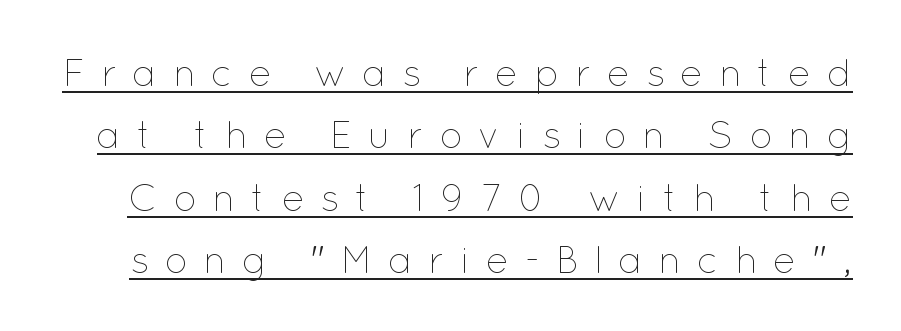
The font is comparable to plain body text, perhaps lighter. Honestly, the letter spacing is so wide it's the main thing you notice. Compared with typical paragraphs, the rows here are spaced about the same. Ascenders rise straight up at ninety degrees. Is there an underline? Yes — a line sits under the letters.
